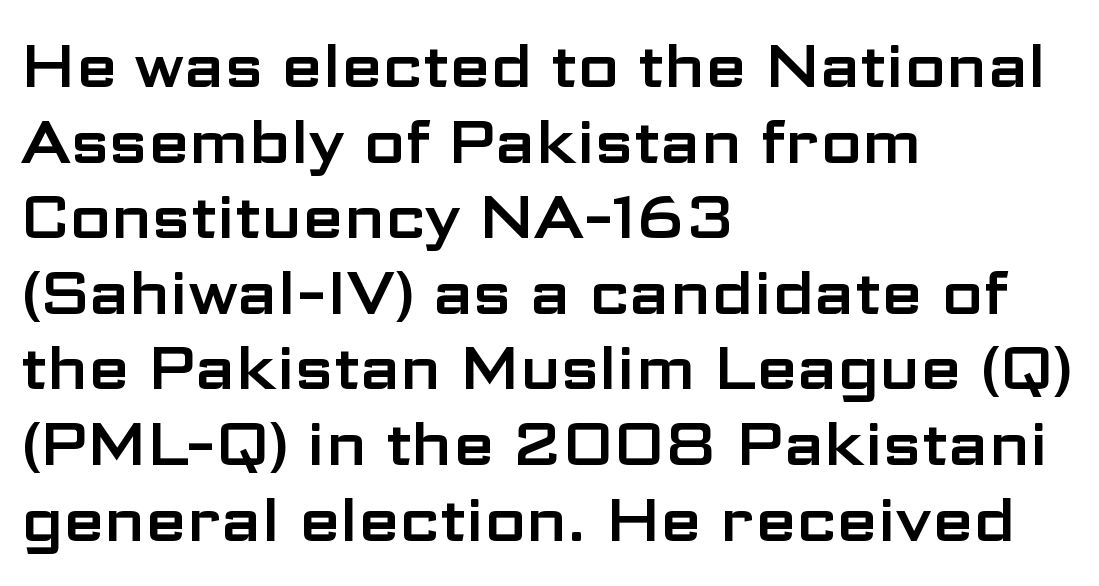
Q: Is the text italic (slanted)? A: No, it is upright.
Q: Is the typeface a serif or a sans-serif typeface? A: Sans-serif.
Q: Is the text underlined? A: No.
Q: How is the paragraph aligned? A: Left-aligned.
Q: Is the spacing between letters normal or unusually wide? A: Normal.
Q: Is the spacing between lines tight, normal or loose? A: Normal.
Q: Width (condensed, normal, or wide)? A: Wide.
Q: Stroke contrast? A: Low.
Q: x-height? A: Medium.
Q: Monospaced? A: No.
